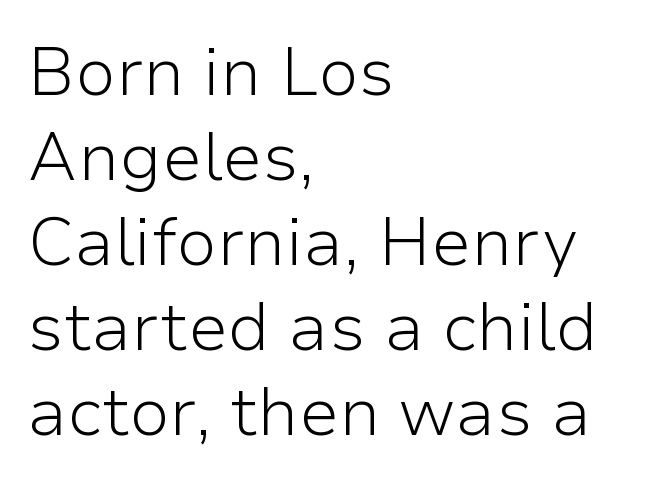
Q: Is the text bold? A: No.
Q: Is the text italic (slanted)? A: No, it is upright.
Q: Is the typeface a serif or a sans-serif typeface? A: Sans-serif.
Q: Is the text underlined? A: No.
Q: How is the paragraph aligned? A: Left-aligned.
Q: Is the spacing between letters normal or unusually wide? A: Normal.
Q: Is the spacing between lines tight, normal or loose? A: Normal.
Q: Width (condensed, normal, or wide)? A: Normal.
Q: Stroke contrast? A: Low.
Q: x-height? A: Medium.
Q: Monospaced? A: No.
